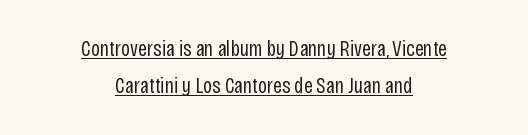
{"italic": "no", "bold": "no", "underline": "yes", "align": "center", "line_spacing": "normal", "line_spacing_ratio": 1.69, "letter_spacing": "normal", "letter_spacing_em": 0.0, "glyph_px": 22}
